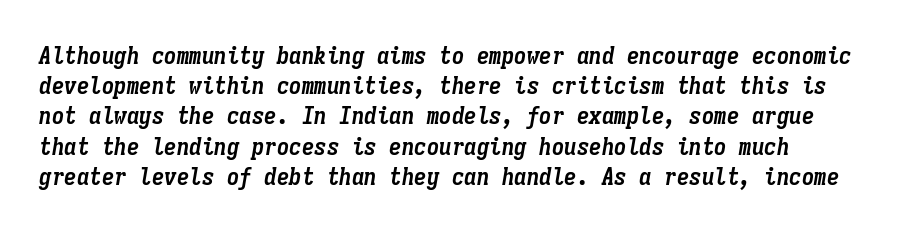
{"italic": "yes", "lean": "right", "slant_degrees": 9, "bold": "yes", "underline": "no", "align": "left", "line_spacing_ratio": 1.21, "letter_spacing": "normal", "letter_spacing_em": 0.0, "glyph_px": 25}
